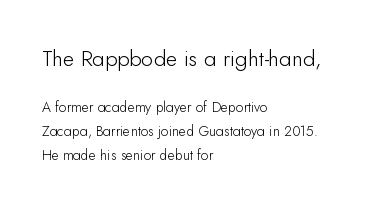
Is the lower block the larger one? No — the upper block carries the bigger type. Summary of vertical rhythm: regular, with standard interline spacing. Rule under the text: the space is simply empty. Every stem runs plumb, perpendicular to the baseline.
